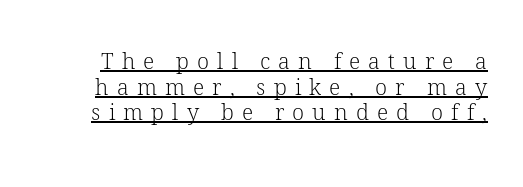
Caption: face not bold, strokes unweighted. The letters stand straight up with perfectly vertical stems. This sample uses expanded letter spacing, leaving extra air between glyphs. Check the space under the baseline: a stroke is drawn there.
